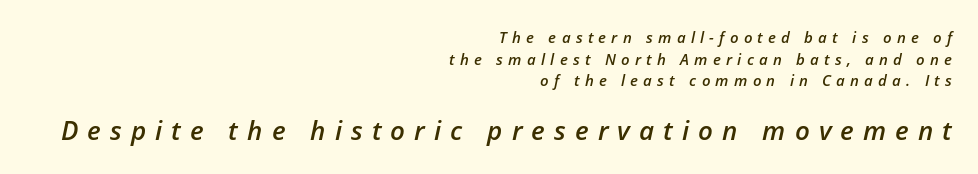
Q: Is the text bold? A: Semi-bold.
Q: Is the text italic (slanted)? A: Yes, it leans right by about 12 degrees.
Q: Is the text underlined? A: No.
Q: How is the paragraph aligned? A: Right-aligned.
Q: Is the spacing between letters normal or unusually wide? A: Unusually wide.
Q: Is the spacing between lines tight, normal or loose? A: Normal.
Q: Which block of text is set in a larger size, the first (top) or the second (bottom)? A: The second (bottom) one.
